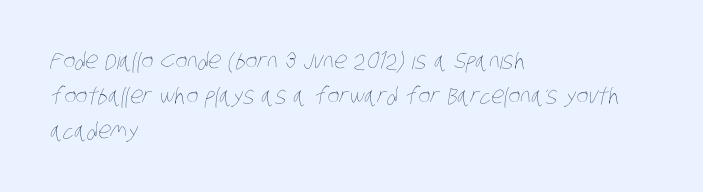
Summary of weight: not heavy and not bold. Leading: standard. The passage shown is not underscored anywhere. Each word holds together tightly as a unit, with standard inter-letter gaps. The lines are quadded left.
